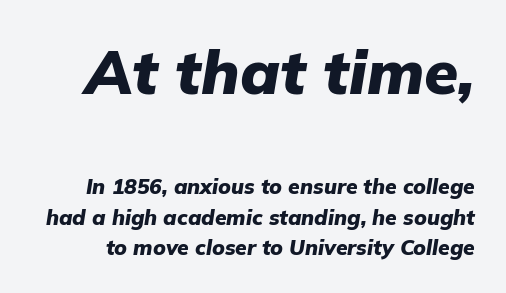
A typesetter would call this leading conventional body-copy spacing. Each letter keeps its own natural width here, so spacing adapts to shape. On the weight axis this lands at bold, roughly 700. Short note: letters normally spaced. Visually, the top section dominates because its glyphs are scaled up. Check the space under the baseline: it is left empty.
